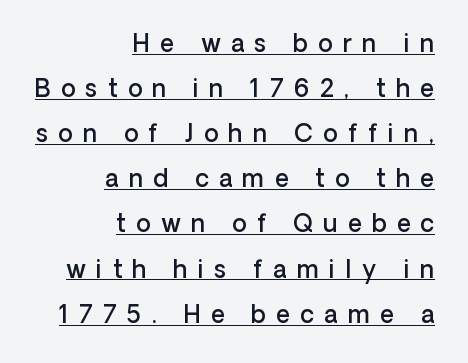
The lettering stays uniformly vertical, giving the passage a roman look. What stands out about the letter spacing? Its width — letters are far apart. A flush-right, rag-left setting is used for this passage. A somewhat darkened texture: the type is semibold rather than bold. Emphasis is given by a line drawn under the lettering.
